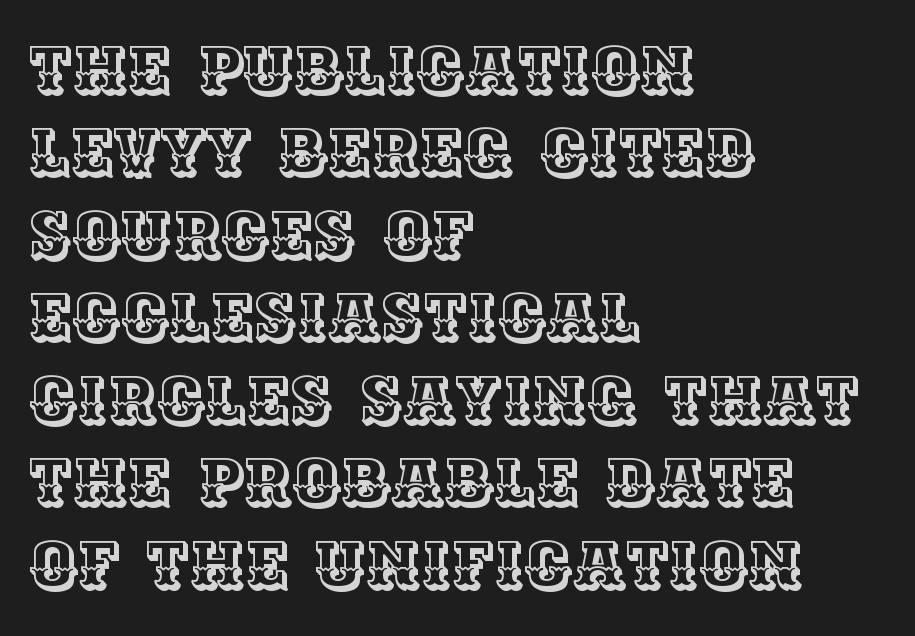
The image shows 66 px text type, upright; set left-aligned, normal line spacing (1.25x), normal letter spacing, not underlined; a large x-height.
